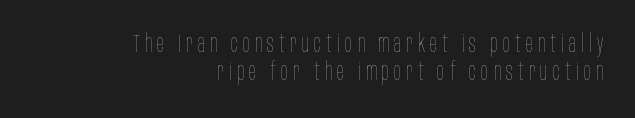
The weight would be labelled regular, book, light, or lighter still. Compared with typical paragraphs, the rows here are closer together. Substantial extra tracking has been applied to these lines. Vertical strokes here are truly vertical. Horizontally, the lines are justified to the trailing edge only.
